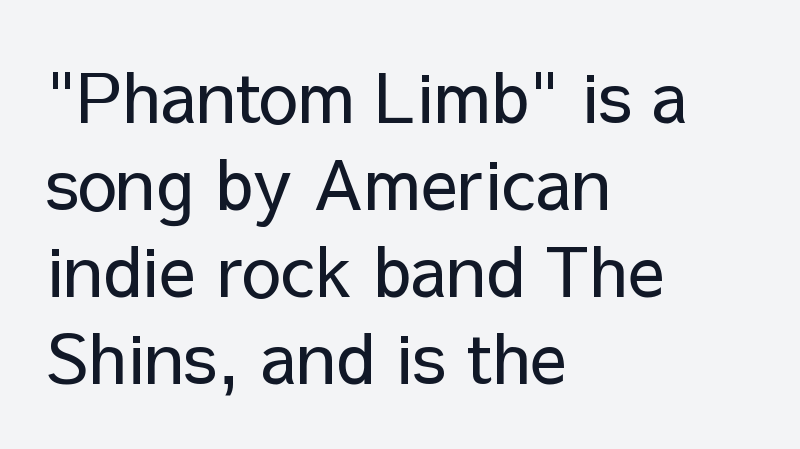
Each letter keeps its own natural width here, so spacing adapts to shape. The line-height multiplier appears to be the usual default. No chunkiness to these letters — they're not bold. I'd call this a sans setting — the letters go barefoot. The lines in this sample share a left origin and differ only in where they stop.
